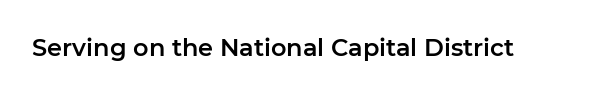
Q: Is the text italic (slanted)? A: No, it is upright.
Q: Is the text underlined? A: No.
Q: Is the spacing between letters normal or unusually wide? A: Normal.
